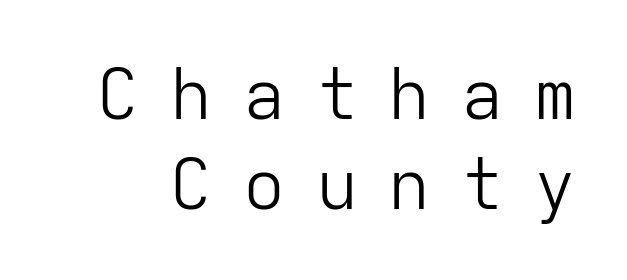
Q: Is the text bold? A: No.
Q: Is the text italic (slanted)? A: No, it is upright.
Q: Is the typeface a serif or a sans-serif typeface? A: Sans-serif.
Q: Is the text underlined? A: No.
Q: Is the spacing between letters normal or unusually wide? A: Unusually wide.
Q: Is the spacing between lines tight, normal or loose? A: Normal.
Q: Width (condensed, normal, or wide)? A: Normal.
Q: Stroke contrast? A: Low.
Q: x-height? A: Medium.
Q: Monospaced? A: Yes.
